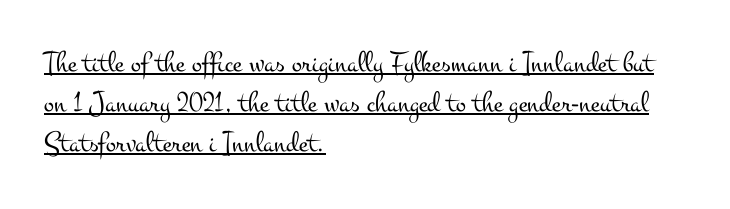
Q: Is the text bold? A: No.
Q: Is the text italic (slanted)? A: Yes.
Q: Is the typeface a serif or a sans-serif typeface? A: Serif.
Q: Is the text underlined? A: Yes.
Q: How is the paragraph aligned? A: Left-aligned.
Q: Is the spacing between letters normal or unusually wide? A: Normal.
Q: Is the spacing between lines tight, normal or loose? A: Normal.
Q: Width (condensed, normal, or wide)? A: Wide.
Q: Stroke contrast? A: Medium.
Q: x-height? A: Small.
Q: Monospaced? A: No.
